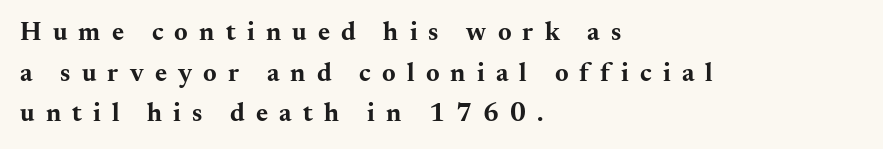
Q: Is the text bold? A: Yes.
Q: Is the text italic (slanted)? A: No, it is upright.
Q: Is the text underlined? A: No.
Q: How is the paragraph aligned? A: Left-aligned.
Q: Is the spacing between letters normal or unusually wide? A: Unusually wide.
Q: Is the spacing between lines tight, normal or loose? A: Normal.
